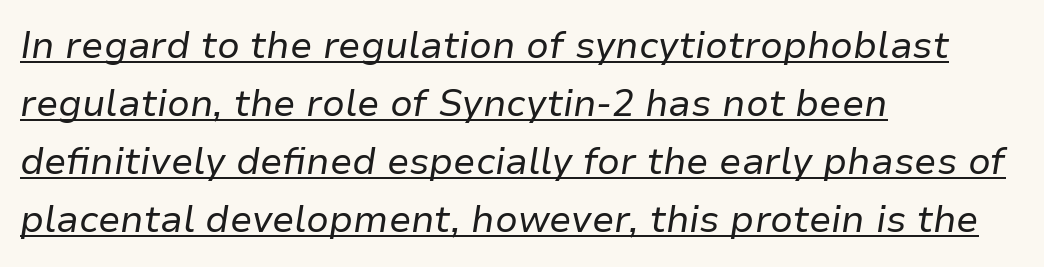
This reads as an unemphasized weight, regular at the heaviest. These lines were composed using italics. How are the letters spaced? Ordinarily, with no added tracking. The leading is moderate, giving the passage an even texture. Is there an underline? Yes — a line sits under the letters. This rendering uses left alignment, leaving the right contour irregular.
